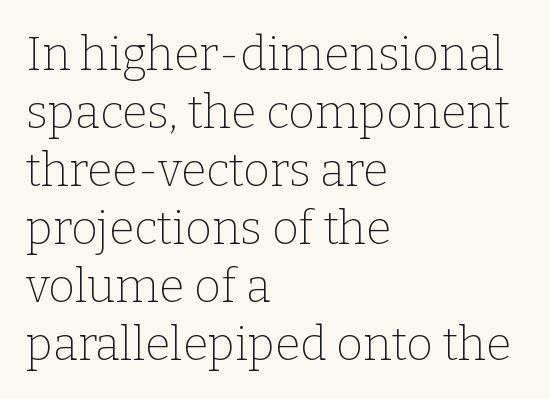
{"serif": "yes", "italic": "no", "bold": "no", "weight": "thin", "width": "normal", "stroke_contrast": "low", "x_height": "medium", "monospaced": "no", "underline": "no", "align": "left", "line_spacing": "normal", "line_spacing_ratio": 1.26, "letter_spacing": "normal", "letter_spacing_em": 0.0, "glyph_px": 46}
